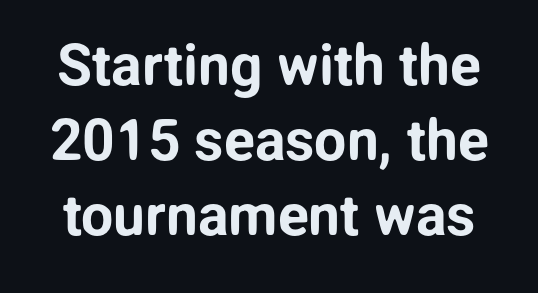
Q: Is the text italic (slanted)? A: No, it is upright.
Q: Is the typeface a serif or a sans-serif typeface? A: Sans-serif.
Q: Is the text underlined? A: No.
Q: Is the spacing between letters normal or unusually wide? A: Normal.
Q: Is the spacing between lines tight, normal or loose? A: Normal.
Q: Width (condensed, normal, or wide)? A: Normal.
Q: Stroke contrast? A: Low.
Q: x-height? A: Medium.
Q: Monospaced? A: No.
